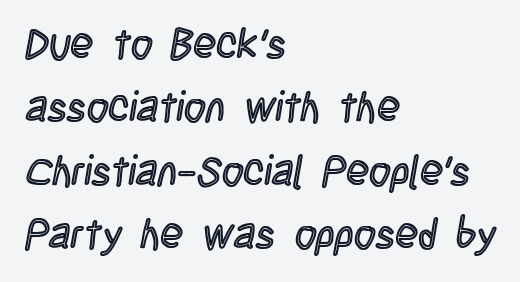
Q: Is the text italic (slanted)? A: Yes.
Q: Is the text underlined? A: No.
Q: How is the paragraph aligned? A: Left-aligned.
Q: Is the spacing between letters normal or unusually wide? A: Normal.
Q: Is the spacing between lines tight, normal or loose? A: Normal.
Q: Width (condensed, normal, or wide)? A: Condensed.
Q: x-height? A: Large.
Q: Monospaced? A: No.
